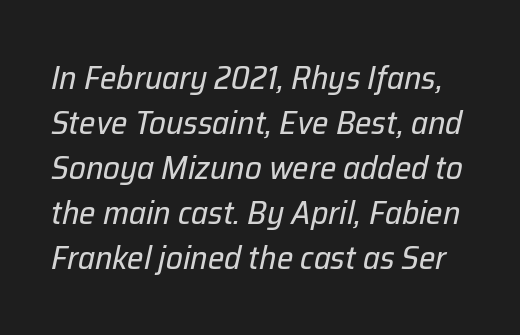
Q: Is the text bold? A: No.
Q: Is the text italic (slanted)? A: Yes, it leans right by about 12 degrees.
Q: Is the text underlined? A: No.
Q: Is the spacing between letters normal or unusually wide? A: Normal.
Q: Is the spacing between lines tight, normal or loose? A: Normal.
Q: Width (condensed, normal, or wide)? A: Normal.
Q: Stroke contrast? A: Low.
Q: x-height? A: Medium.
Q: Monospaced? A: No.
